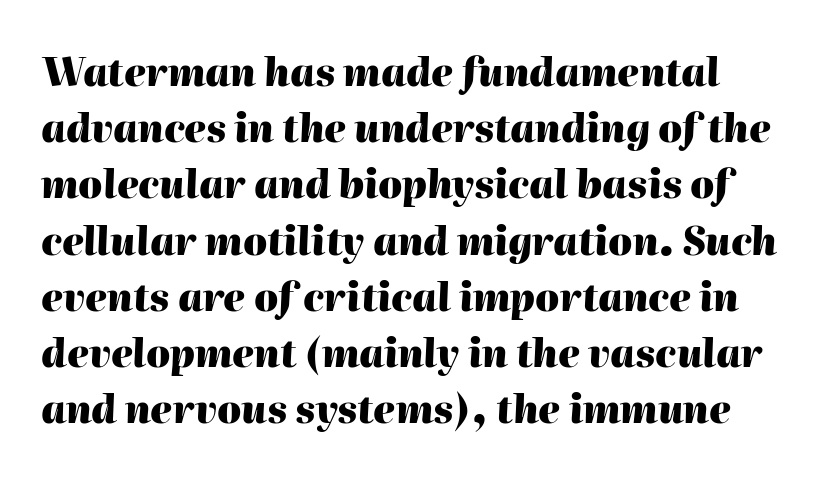
{"italic": "yes", "lean": "right", "slant_degrees": 2, "bold": "yes", "weight": "heavy", "width": "normal", "stroke_contrast": "high", "x_height": "medium", "monospaced": "no", "underline": "no", "line_spacing": "normal", "line_spacing_ratio": 1.48, "letter_spacing": "normal", "letter_spacing_em": 0.0, "glyph_px": 38}
